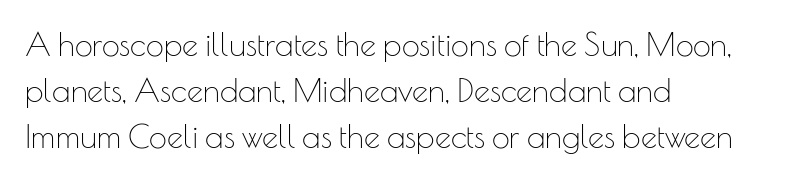
The image shows 32 px thin sans-serif type, upright; set left-aligned, normal line spacing (1.44x), normal letter spacing, not underlined; low stroke contrast and a small x-height.
